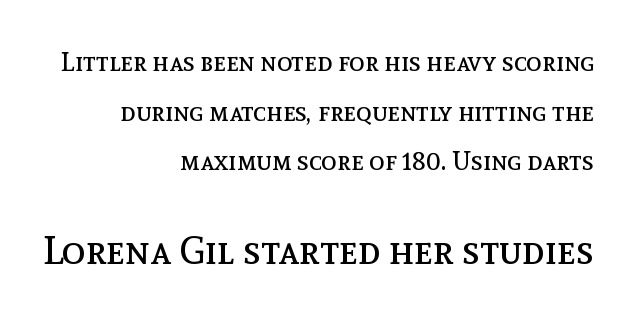
Inter-character spacing is left at the font's built-in metrics. The block sitting lower on the canvas is the one with enlarged characters. Rendered with straight, roman letterforms. Baseline-to-baseline distance is far greater than the letter height. Here the designer chose a conventional face with non-uniform glyph widths.
